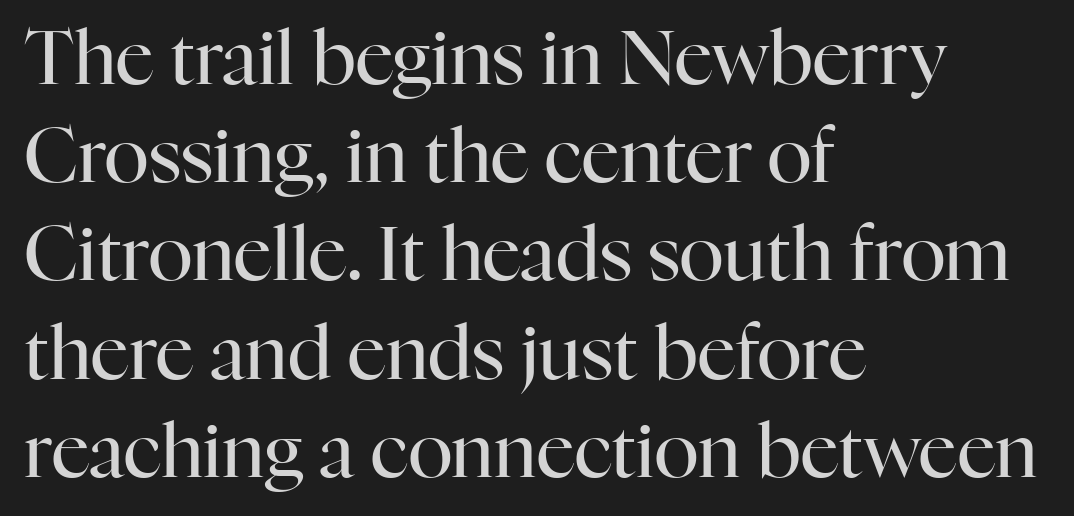
Q: Is the text bold? A: No.
Q: Is the text italic (slanted)? A: No, it is upright.
Q: Is the typeface a serif or a sans-serif typeface? A: Serif.
Q: Is the text underlined? A: No.
Q: How is the paragraph aligned? A: Left-aligned.
Q: Is the spacing between letters normal or unusually wide? A: Normal.
Q: Is the spacing between lines tight, normal or loose? A: Normal.
Q: Width (condensed, normal, or wide)? A: Normal.
Q: Stroke contrast? A: High.
Q: x-height? A: Medium.
Q: Monospaced? A: No.
